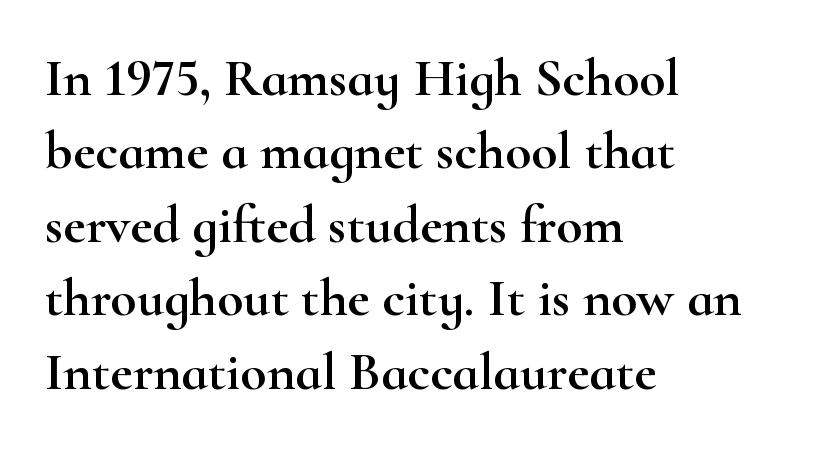
Q: Is the text italic (slanted)? A: No, it is upright.
Q: Is the typeface a serif or a sans-serif typeface? A: Serif.
Q: Is the text underlined? A: No.
Q: How is the paragraph aligned? A: Left-aligned.
Q: Is the spacing between letters normal or unusually wide? A: Normal.
Q: Is the spacing between lines tight, normal or loose? A: Normal.
Q: Width (condensed, normal, or wide)? A: Wide.
Q: Stroke contrast? A: High.
Q: x-height? A: Small.
Q: Monospaced? A: No.
